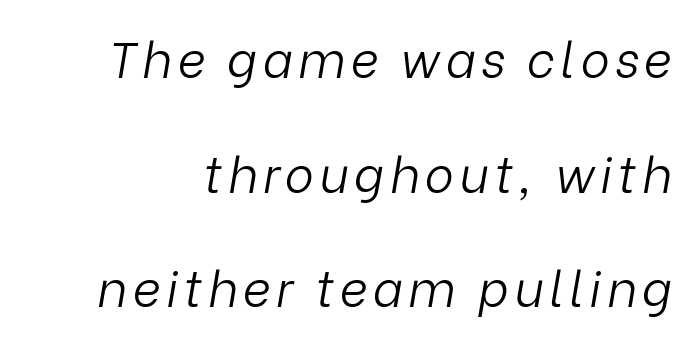
The image shows 49 px light type, italic (leaning right); set loose line spacing (2.34x), not underlined; low stroke contrast and a medium x-height.
